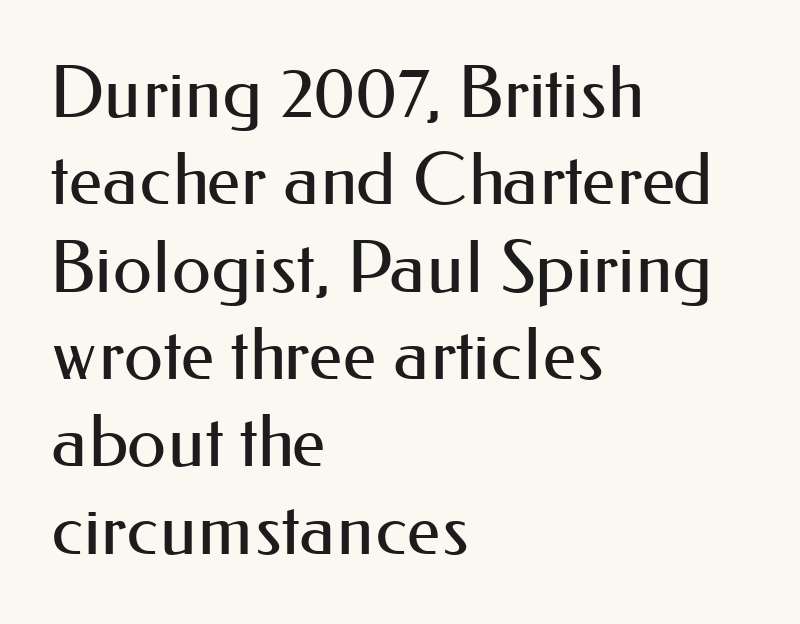
The image shows 71 px regular-weight sans-serif type, upright; set left-aligned, line spacing 1.23x, normal letter spacing, not underlined; medium stroke contrast and a small x-height.
